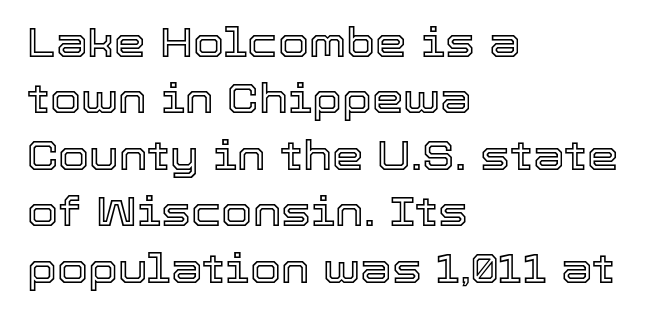
{"italic": "no", "width": "normal", "x_height": "medium", "monospaced": "no", "underline": "no", "align": "left", "line_spacing": "normal", "line_spacing_ratio": 1.41, "letter_spacing": "normal", "letter_spacing_em": 0.0, "glyph_px": 40}
